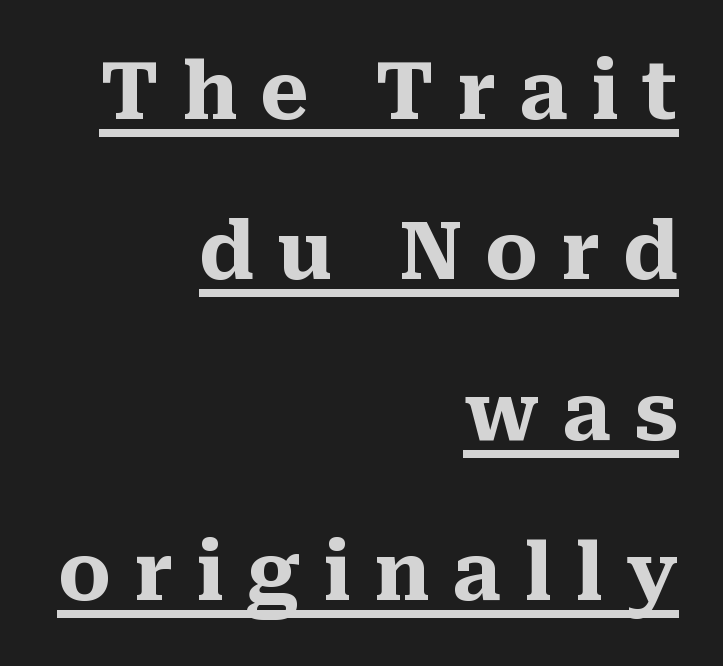
{"serif": "yes", "italic": "no", "bold": "yes", "weight": "heavy", "width": "normal", "stroke_contrast": "medium", "x_height": "medium", "monospaced": "no", "underline": "yes", "align": "right", "line_spacing": "loose", "line_spacing_ratio": 2.03, "letter_spacing": "wide", "letter_spacing_em": 0.29, "glyph_px": 79}
